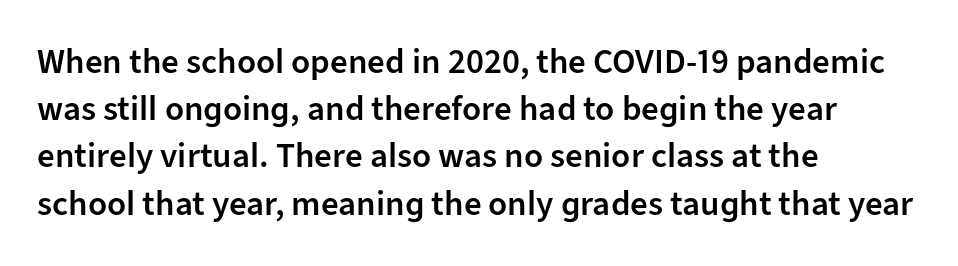
A typesetter would call this leading conventional body-copy spacing. Typeset ragged right — the left edge is the straight one. Examine the stroke ends and you'll find no serifs. The area under the type is left untouched. The letterforms sit shoulder to shoulder at normal distance.
